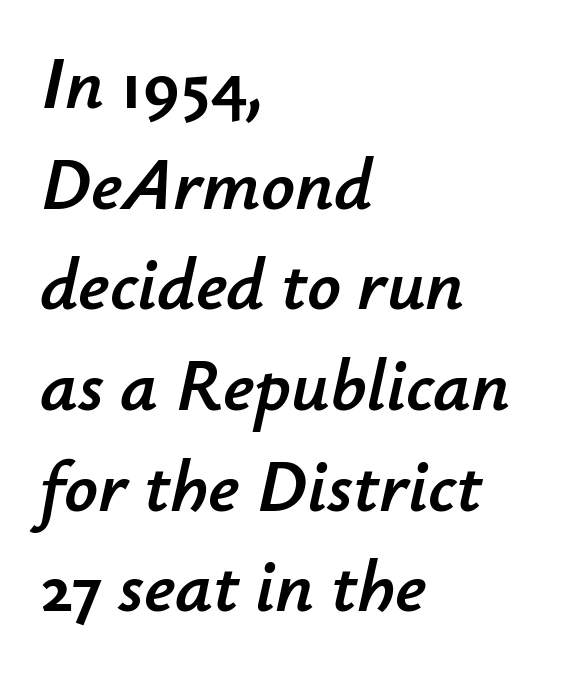
{"italic": "yes", "lean": "right", "slant_degrees": 12, "width": "normal", "stroke_contrast": "low", "x_height": "small", "monospaced": "no", "underline": "no", "align": "left", "line_spacing": "normal", "line_spacing_ratio": 1.36, "letter_spacing": "normal", "letter_spacing_em": 0.0, "glyph_px": 74}
